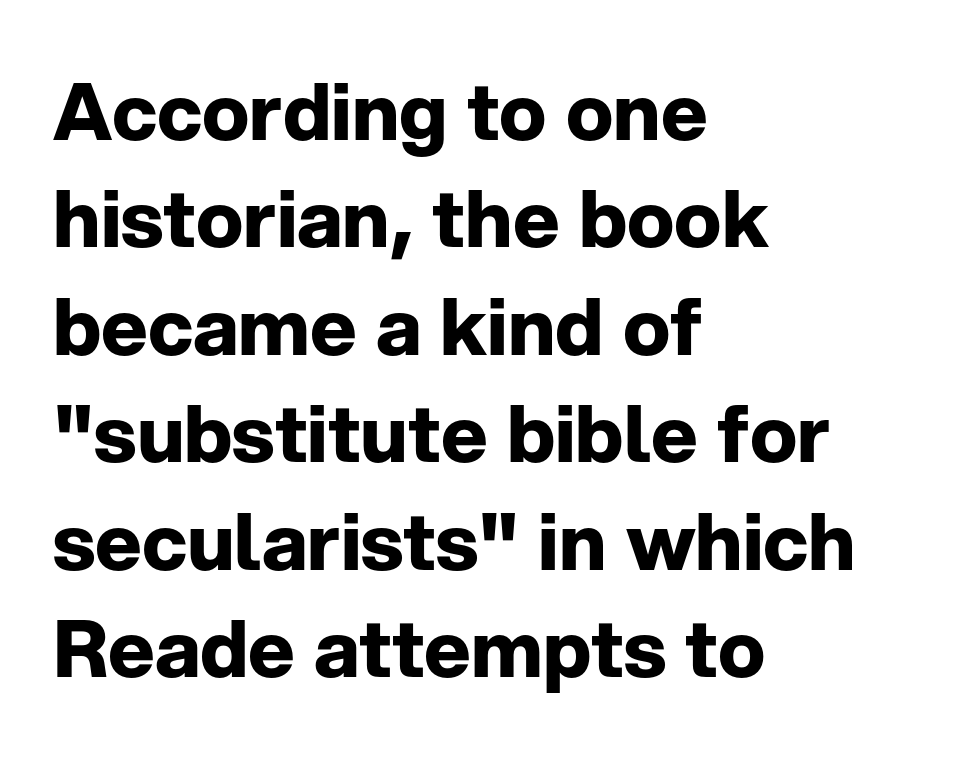
{"serif": "no", "italic": "no", "bold": "yes", "weight": "bold", "width": "normal", "stroke_contrast": "low", "x_height": "medium", "monospaced": "no", "underline": "no", "align": "left", "line_spacing": "normal", "line_spacing_ratio": 1.36, "letter_spacing": "normal", "letter_spacing_em": 0.0, "glyph_px": 79}
